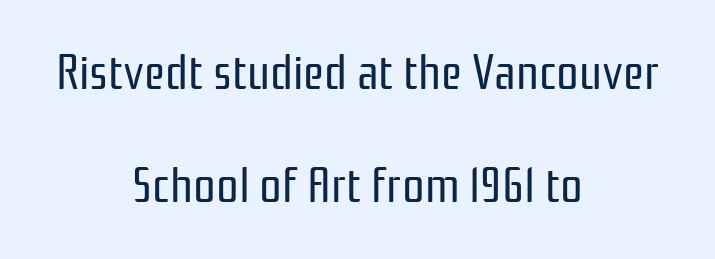
The image shows 50 px regular-weight, condensed sans-serif type, upright; set centered, loose line spacing (2.27x), normal letter spacing, not underlined; low stroke contrast and a medium x-height.
